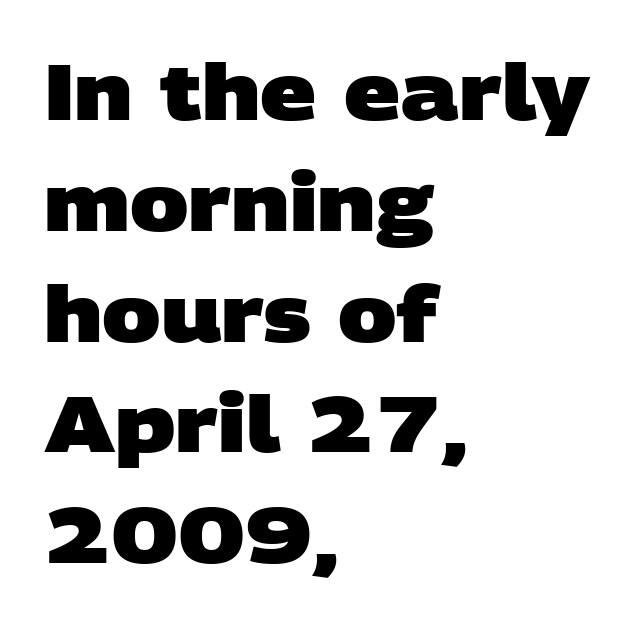
Q: Is the text bold? A: Yes.
Q: Is the typeface a serif or a sans-serif typeface? A: Sans-serif.
Q: Is the text underlined? A: No.
Q: How is the paragraph aligned? A: Left-aligned.
Q: Is the spacing between letters normal or unusually wide? A: Normal.
Q: Is the spacing between lines tight, normal or loose? A: Normal.
Q: Width (condensed, normal, or wide)? A: Wide.
Q: Stroke contrast? A: Low.
Q: x-height? A: Large.
Q: Monospaced? A: No.
